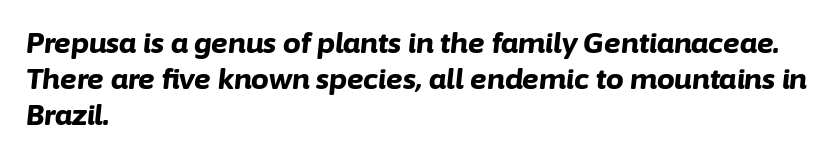
The image shows 28 px bold type, italic (leaning right); set left-aligned, normal line spacing (1.29x), normal letter spacing, not underlined; low stroke contrast and a medium x-height.
